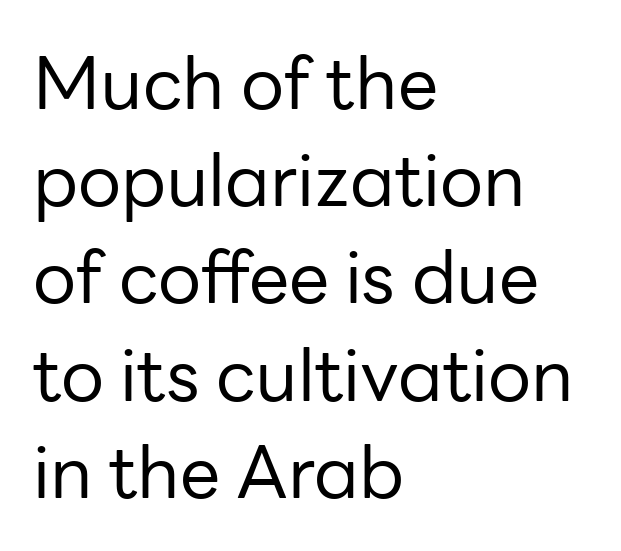
{"serif": "no", "italic": "no", "bold": "no", "weight": "regular", "width": "normal", "stroke_contrast": "low", "x_height": "medium", "monospaced": "no", "underline": "no", "align": "left", "line_spacing": "normal", "line_spacing_ratio": 1.35, "letter_spacing": "normal", "letter_spacing_em": 0.0, "glyph_px": 72}
